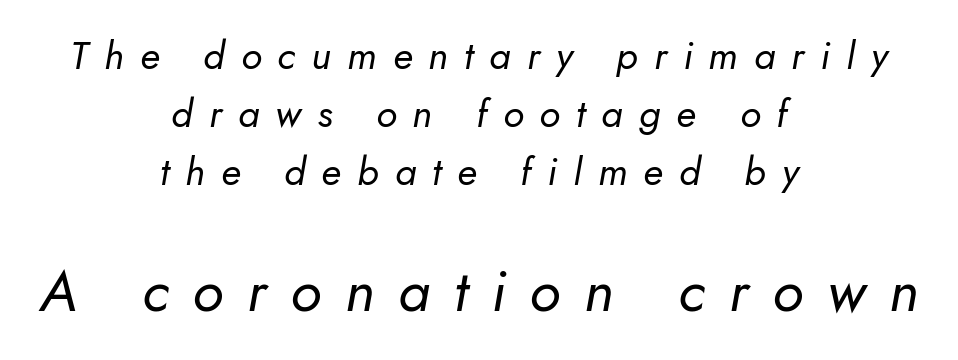
Q: Is the text bold? A: No.
Q: Is the text italic (slanted)? A: Yes, it leans right by about 10 degrees.
Q: Is the text underlined? A: No.
Q: How is the paragraph aligned? A: Centered.
Q: Is the spacing between letters normal or unusually wide? A: Unusually wide.
Q: Is the spacing between lines tight, normal or loose? A: Normal.
Q: Which block of text is set in a larger size, the first (top) or the second (bottom)? A: The second (bottom) one.
Q: Width (condensed, normal, or wide)? A: Normal.
Q: Stroke contrast? A: Low.
Q: x-height? A: Small.
Q: Monospaced? A: No.
